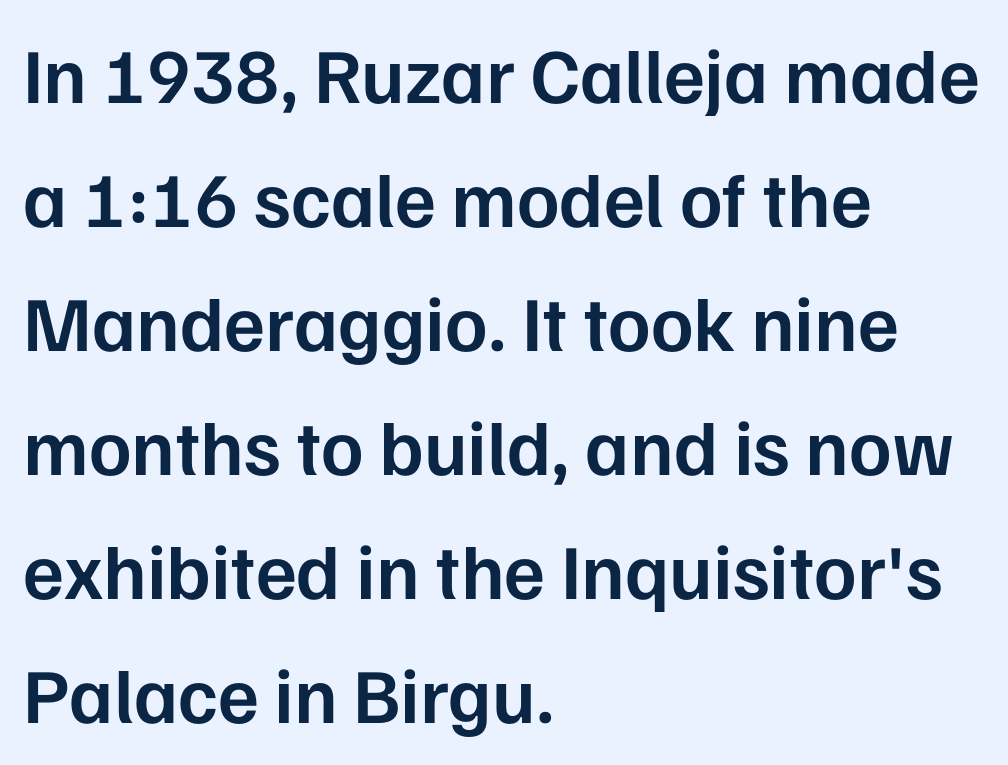
{"serif": "no", "italic": "no", "bold": "semi", "weight": "semibold", "width": "normal", "stroke_contrast": "low", "x_height": "medium", "monospaced": "no", "underline": "no", "align": "left", "line_spacing": "normal", "line_spacing_ratio": 1.59, "letter_spacing": "normal", "letter_spacing_em": 0.0, "glyph_px": 78}
